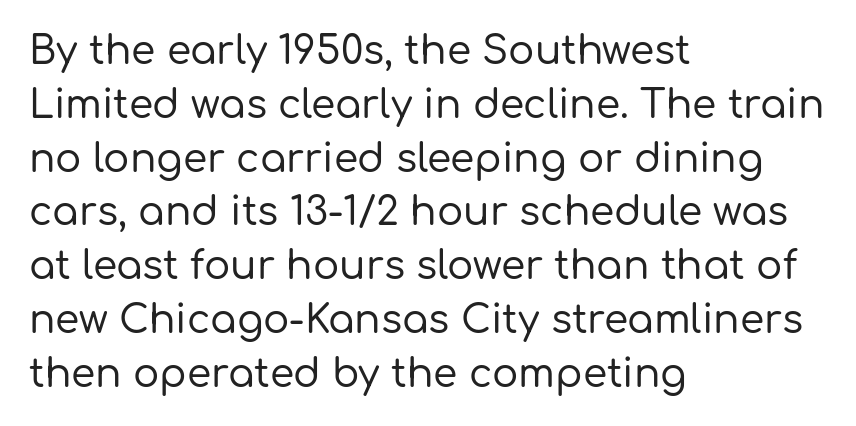
Q: Is the text italic (slanted)? A: No, it is upright.
Q: Is the typeface a serif or a sans-serif typeface? A: Sans-serif.
Q: Is the text underlined? A: No.
Q: How is the paragraph aligned? A: Left-aligned.
Q: Is the spacing between letters normal or unusually wide? A: Normal.
Q: Is the spacing between lines tight, normal or loose? A: Normal.
Q: Width (condensed, normal, or wide)? A: Normal.
Q: Stroke contrast? A: Low.
Q: x-height? A: Medium.
Q: Monospaced? A: No.
